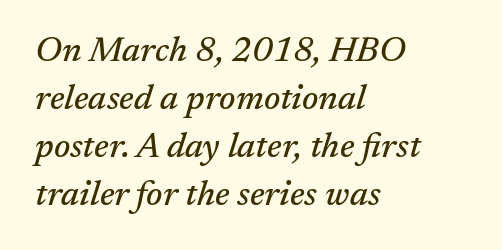
Q: Is the text italic (slanted)? A: Yes, it leans right by about 17 degrees.
Q: Is the typeface a serif or a sans-serif typeface? A: Serif.
Q: Is the text underlined? A: No.
Q: How is the paragraph aligned? A: Left-aligned.
Q: Is the spacing between letters normal or unusually wide? A: Normal.
Q: Is the spacing between lines tight, normal or loose? A: Normal.
Q: Width (condensed, normal, or wide)? A: Normal.
Q: Stroke contrast? A: Medium.
Q: x-height? A: Medium.
Q: Monospaced? A: No.
